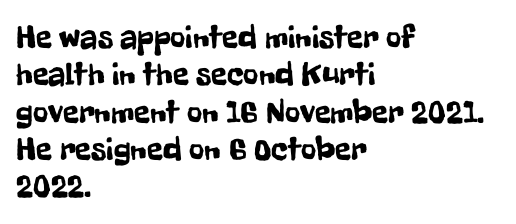
{"serif": "no", "italic": "no", "width": "condensed", "stroke_contrast": "low", "x_height": "medium", "monospaced": "no", "underline": "no", "align": "left", "line_spacing": "tight", "line_spacing_ratio": 1.13, "letter_spacing": "normal", "letter_spacing_em": 0.0, "glyph_px": 33}
